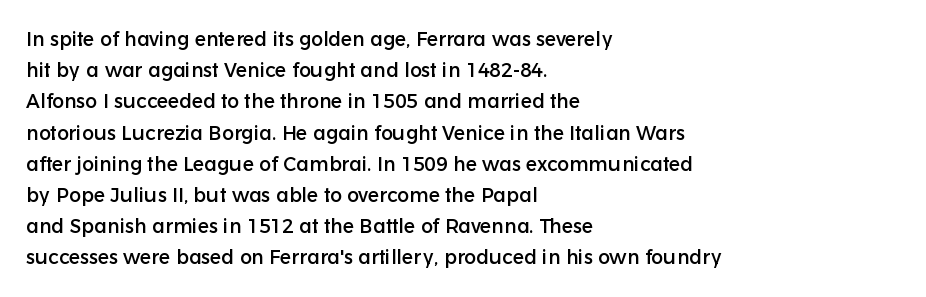
{"italic": "no", "underline": "no", "align": "left", "line_spacing": "normal", "line_spacing_ratio": 1.56, "letter_spacing": "normal", "letter_spacing_em": 0.0, "glyph_px": 20}
